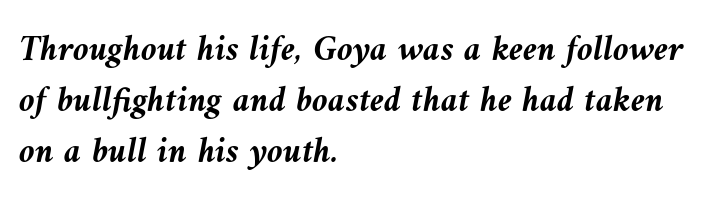
The image shows 36 px semibold type, italic (leaning left); set left-aligned, normal line spacing (1.42x), normal letter spacing, not underlined; medium stroke contrast and a medium x-height.
